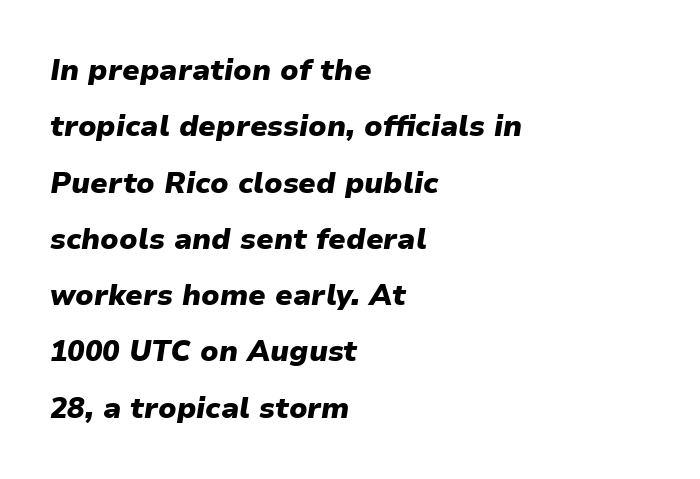
Q: Is the text bold? A: Yes.
Q: Is the text italic (slanted)? A: Yes, it leans right by about 9 degrees.
Q: Is the text underlined? A: No.
Q: How is the paragraph aligned? A: Left-aligned.
Q: Is the spacing between letters normal or unusually wide? A: Normal.
Q: Is the spacing between lines tight, normal or loose? A: Loose.
Q: Width (condensed, normal, or wide)? A: Normal.
Q: Stroke contrast? A: Low.
Q: x-height? A: Medium.
Q: Monospaced? A: No.
